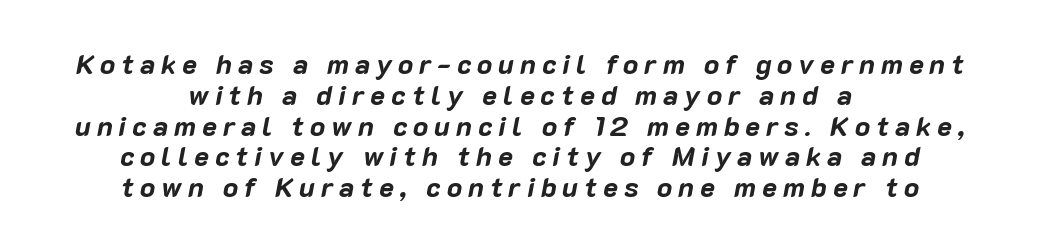
The typography opts for an oblique posture over an upright one. The tracking jumps out immediately: characters are airy and widely separated. Anything drawn beneath the words? Only blank space. The vertical gap from one line to the next is small. The whitespace from short lines is split evenly between both sides.
